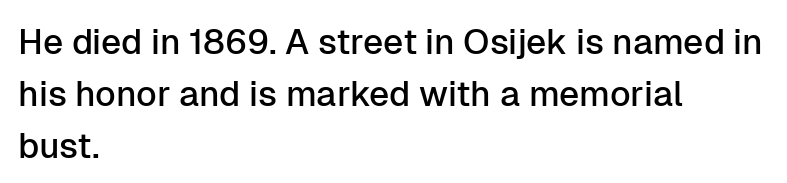
Q: Is the text italic (slanted)? A: No, it is upright.
Q: Is the typeface a serif or a sans-serif typeface? A: Sans-serif.
Q: Is the text underlined? A: No.
Q: How is the paragraph aligned? A: Left-aligned.
Q: Is the spacing between letters normal or unusually wide? A: Normal.
Q: Is the spacing between lines tight, normal or loose? A: Normal.
Q: Width (condensed, normal, or wide)? A: Normal.
Q: Stroke contrast? A: Low.
Q: x-height? A: Medium.
Q: Monospaced? A: No.
